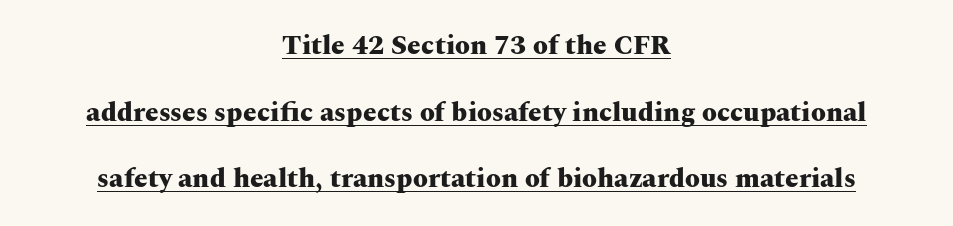
When letters stand straight like this, we call the style roman or upright. There is no visible air inserted between adjacent glyphs. Thick stems and heavy bowls — unmistakably bold. Caption: multi-line text, centered on the measure. Compared with undecorated copy, this sample adds a rule below the words.
